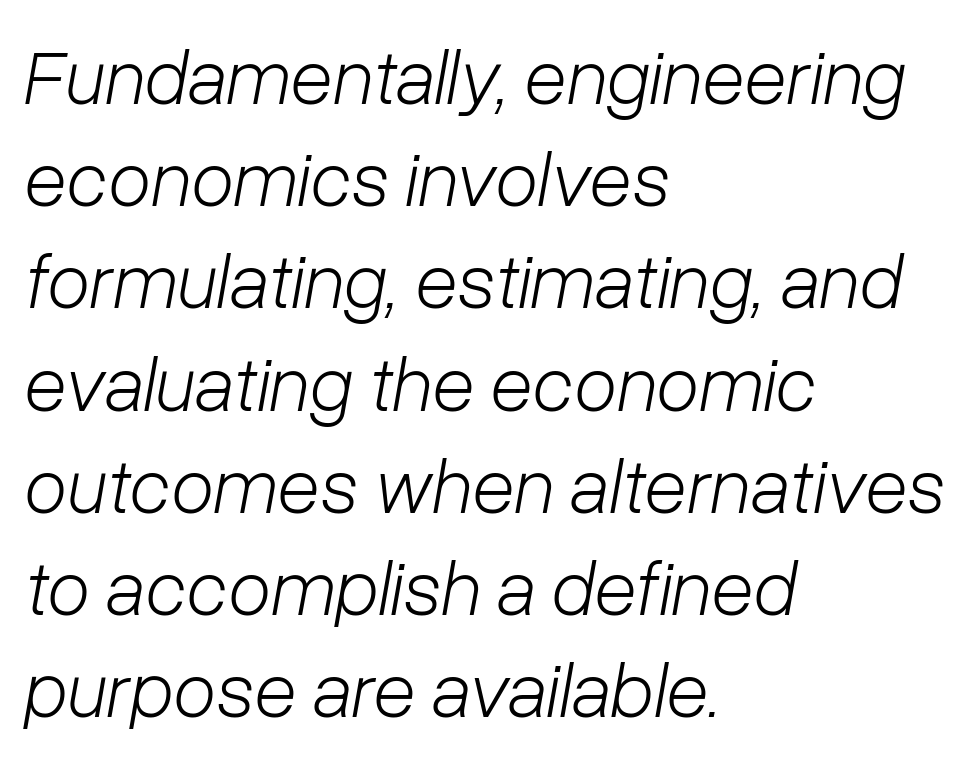
Q: Is the text bold? A: No.
Q: Is the text italic (slanted)? A: Yes, it leans right by about 10 degrees.
Q: Is the text underlined? A: No.
Q: How is the paragraph aligned? A: Left-aligned.
Q: Is the spacing between letters normal or unusually wide? A: Normal.
Q: Is the spacing between lines tight, normal or loose? A: Normal.
Q: Width (condensed, normal, or wide)? A: Normal.
Q: Stroke contrast? A: Low.
Q: x-height? A: Medium.
Q: Monospaced? A: No.
